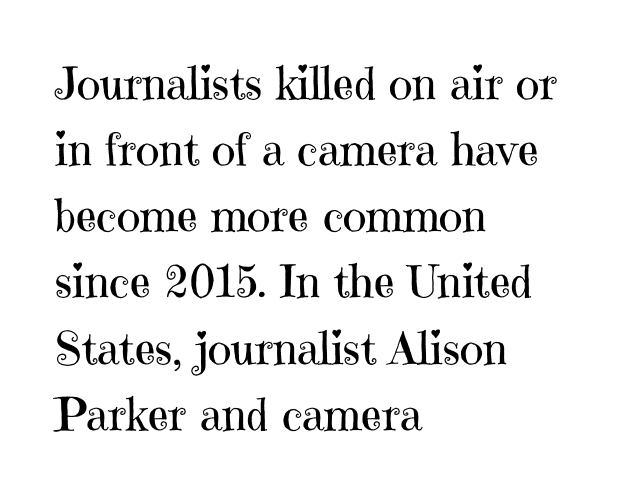
The image shows 45 px regular-weight serif type, upright; set left-aligned, normal line spacing (1.47x), normal letter spacing, not underlined; high stroke contrast and a medium x-height.
